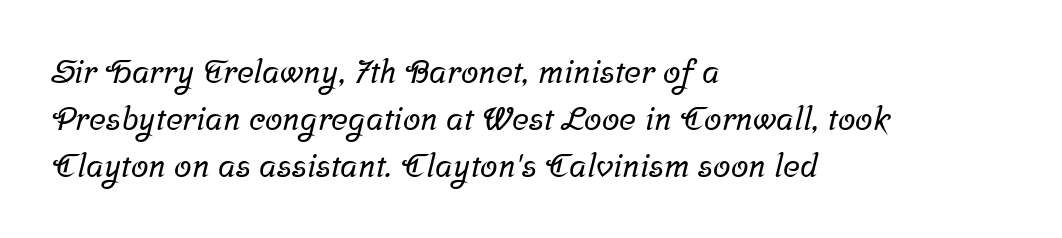
{"width": "normal", "stroke_contrast": "low", "x_height": "medium", "monospaced": "no", "underline": "no", "align": "left", "line_spacing": "normal", "line_spacing_ratio": 1.47, "letter_spacing": "normal", "letter_spacing_em": 0.0, "glyph_px": 32}
